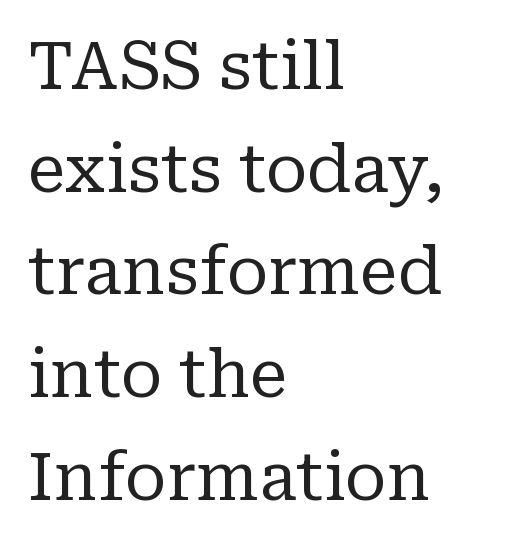
Tall strokes in this sample are plumb rather than angled. Just letters on the line, the space beneath them empty. A typesetter would call this proportional, since set widths differ per character. The passage shown is typeset with a serif family. Each line starts at the same left margin while the right side varies.
